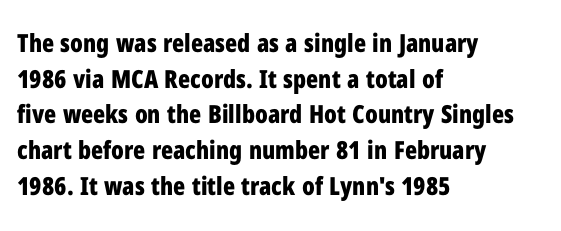
{"italic": "no", "bold": "yes", "underline": "no", "align": "left", "line_spacing": "normal", "line_spacing_ratio": 1.43, "letter_spacing": "normal", "letter_spacing_em": 0.0, "glyph_px": 25}
